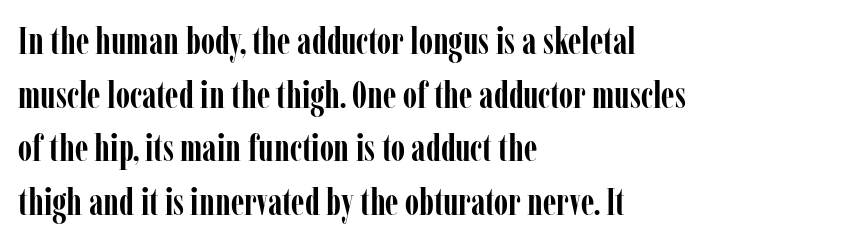
Q: Is the text bold? A: Yes.
Q: Is the text italic (slanted)? A: No, it is upright.
Q: Is the typeface a serif or a sans-serif typeface? A: Serif.
Q: Is the text underlined? A: No.
Q: How is the paragraph aligned? A: Left-aligned.
Q: Is the spacing between letters normal or unusually wide? A: Normal.
Q: Is the spacing between lines tight, normal or loose? A: Normal.
Q: Width (condensed, normal, or wide)? A: Condensed.
Q: Stroke contrast? A: Low.
Q: x-height? A: Medium.
Q: Monospaced? A: No.
